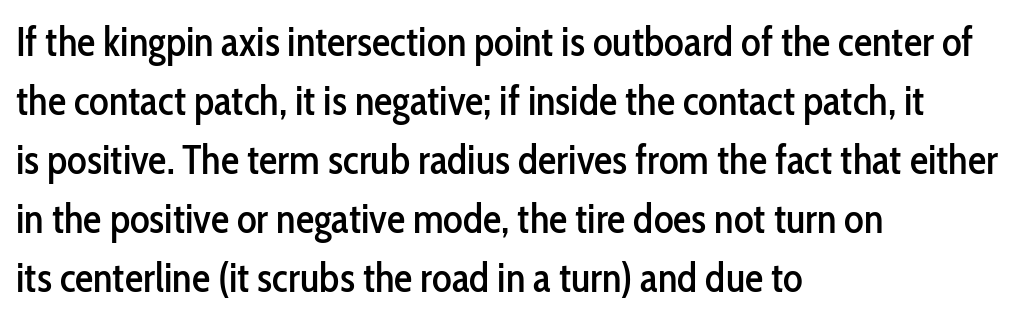
Letterform terminals end flat and unadorned throughout the passage. The specimen reads as upright at a glance. The typesetter chose a ragged-right arrangement here. The letters advance in unequal steps, a hallmark of proportional type. Lines of text with bare space underneath. Evenly set lines give the paragraph a standard silhouette.
